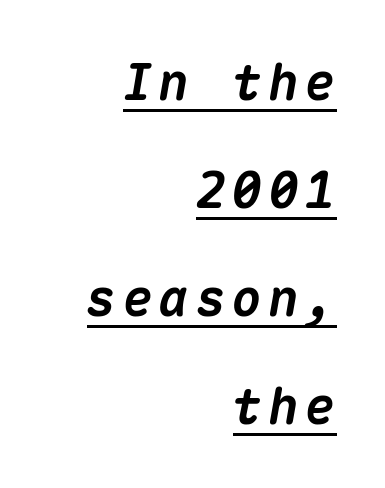
Thick stems and heavy bowls — unmistakably bold. A rule runs beneath these lines of type. Fixed-width glyphs throughout — classic coding-font behaviour. This block would shrink considerably if given ordinary leading; it's expanded now. A flush-right, rag-left setting is used for this passage.
